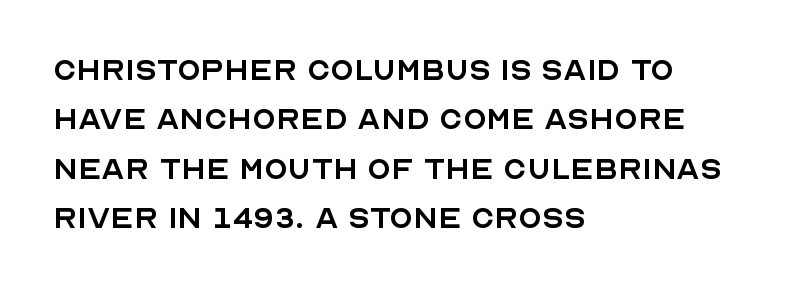
Honestly, the letter spacing is just normal — you wouldn't notice it. Upright lettering throughout. Examine the stroke ends and you'll find no serifs. Unbolded letterforms with no extra heft. The passage shown is typed in a proportional face where columns would drift.
